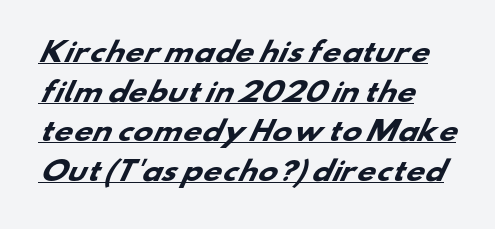
{"bold": "yes", "underline": "yes", "align": "left", "line_spacing": "normal", "line_spacing_ratio": 1.52, "letter_spacing": "normal", "letter_spacing_em": 0.0, "glyph_px": 26}
